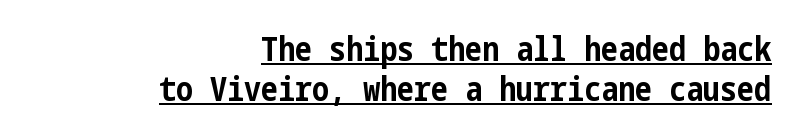
{"serif": "no", "italic": "no", "bold": "yes", "weight": "bold", "width": "condensed", "stroke_contrast": "low", "x_height": "medium", "underline": "yes", "align": "right", "line_spacing_ratio": 1.17, "letter_spacing": "normal", "letter_spacing_em": 0.0, "glyph_px": 34}
